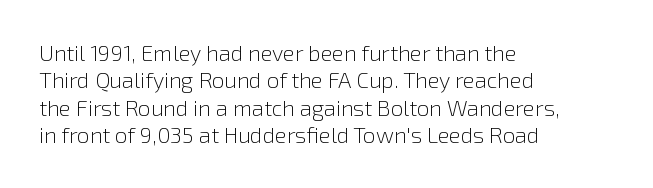
{"italic": "no", "bold": "no", "underline": "no", "align": "left", "line_spacing": "normal", "line_spacing_ratio": 1.25, "letter_spacing": "normal", "letter_spacing_em": 0.0, "glyph_px": 22}
